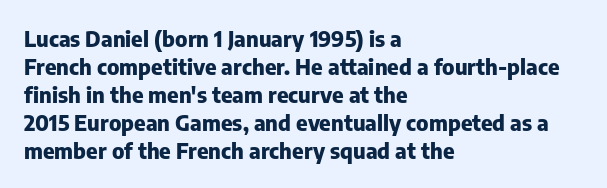
{"italic": "no", "bold": "yes", "underline": "no", "align": "left", "line_spacing": "normal", "line_spacing_ratio": 1.27, "letter_spacing": "normal", "letter_spacing_em": 0.0, "glyph_px": 22}
